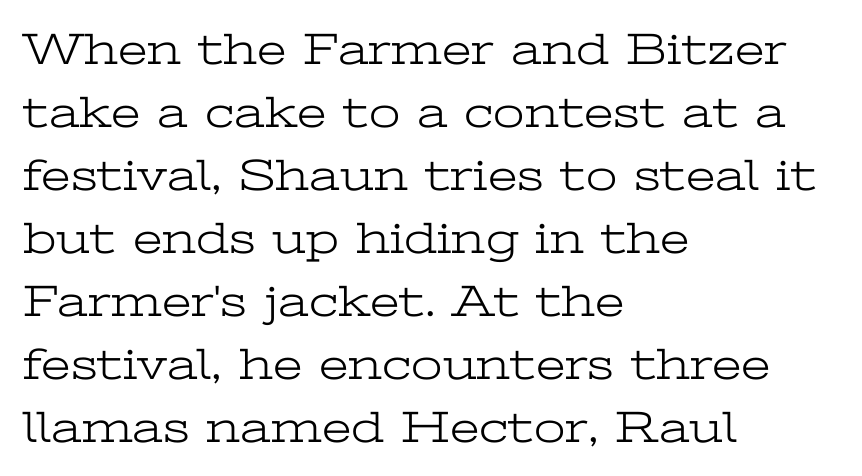
Q: Is the text bold? A: No.
Q: Is the text italic (slanted)? A: No, it is upright.
Q: Is the typeface a serif or a sans-serif typeface? A: Serif.
Q: Is the text underlined? A: No.
Q: How is the paragraph aligned? A: Left-aligned.
Q: Is the spacing between letters normal or unusually wide? A: Normal.
Q: Is the spacing between lines tight, normal or loose? A: Normal.
Q: Width (condensed, normal, or wide)? A: Wide.
Q: Stroke contrast? A: Low.
Q: x-height? A: Medium.
Q: Monospaced? A: No.
